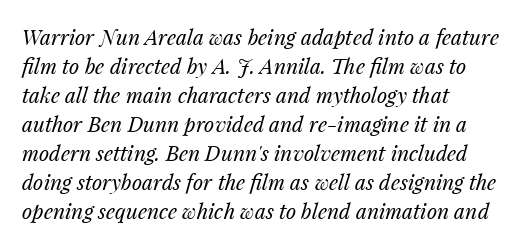
{"italic": "yes", "lean": "right", "slant_degrees": 14, "bold": "no", "underline": "no", "align": "left", "line_spacing": "normal", "line_spacing_ratio": 1.38, "letter_spacing": "normal", "letter_spacing_em": 0.0, "glyph_px": 21}
